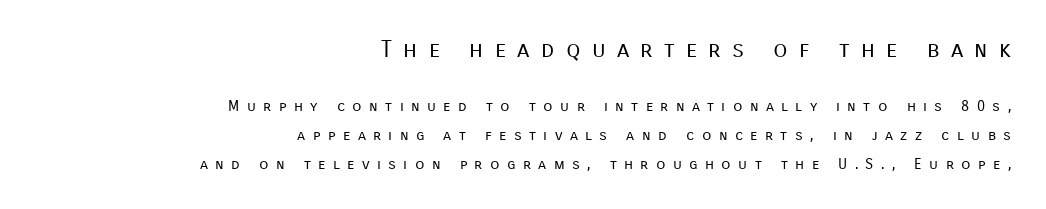
The image shows 23 px text type, upright; set right-aligned, loose line spacing (1.91x), unusually wide letter spacing (+0.49 em), not underlined; the first (top) block is 1.53x larger.
